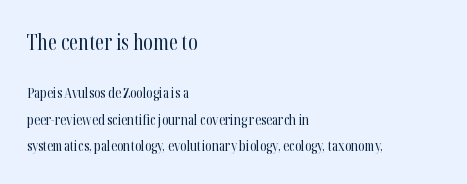
Unmarked baselines from the first word to the last. A light-to-regular cut is what we see here. Every stem runs plumb, perpendicular to the baseline. Reading down the block, your eye returns to a fixed left position each line. Characters follow at the spacing the type designer built in. Block one is the big one; block two sits smaller underneath.
